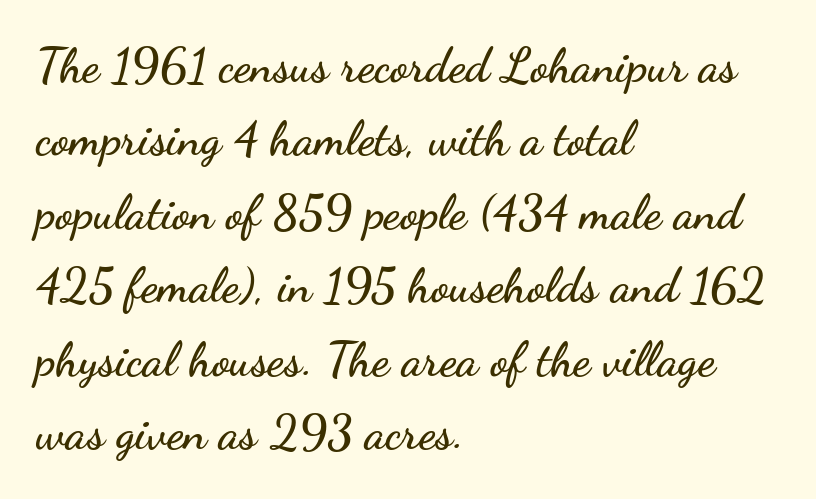
Q: Is the text italic (slanted)? A: Yes.
Q: Is the typeface a serif or a sans-serif typeface? A: Sans-serif.
Q: Is the text underlined? A: No.
Q: How is the paragraph aligned? A: Left-aligned.
Q: Is the spacing between letters normal or unusually wide? A: Normal.
Q: Is the spacing between lines tight, normal or loose? A: Normal.
Q: Width (condensed, normal, or wide)? A: Wide.
Q: Stroke contrast? A: Low.
Q: x-height? A: Small.
Q: Monospaced? A: No.
